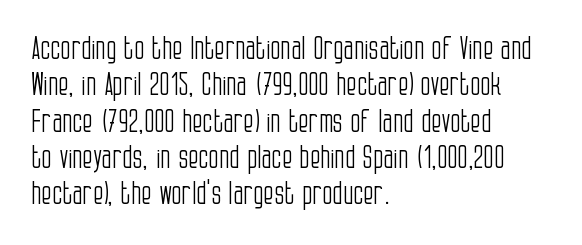
{"serif": "no", "italic": "no", "bold": "no", "weight": "light", "width": "condensed", "stroke_contrast": "low", "x_height": "large", "monospaced": "no", "underline": "no", "align": "left", "line_spacing_ratio": 1.21, "letter_spacing": "normal", "letter_spacing_em": 0.0, "glyph_px": 30}
